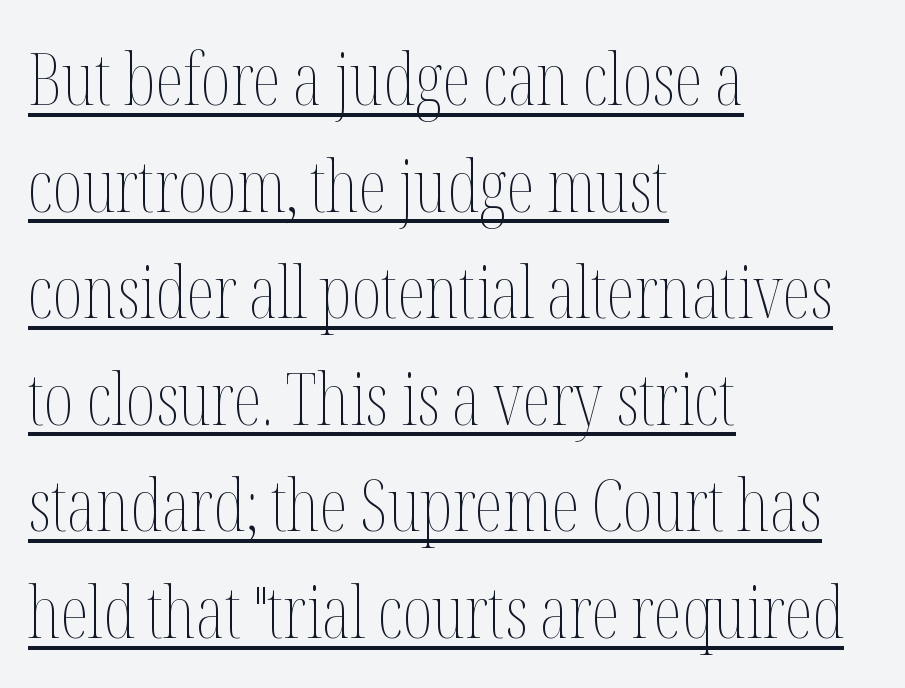
The image shows 72 px thin, condensed type, upright; set left-aligned, normal line spacing (1.48x), normal letter spacing, underlined; medium stroke contrast and a medium x-height.
